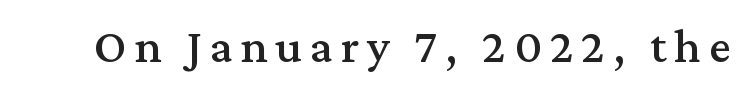
Q: Is the text italic (slanted)? A: No, it is upright.
Q: Is the typeface a serif or a sans-serif typeface? A: Serif.
Q: Is the text underlined? A: No.
Q: Width (condensed, normal, or wide)? A: Normal.
Q: Stroke contrast? A: Medium.
Q: x-height? A: Medium.
Q: Monospaced? A: No.
